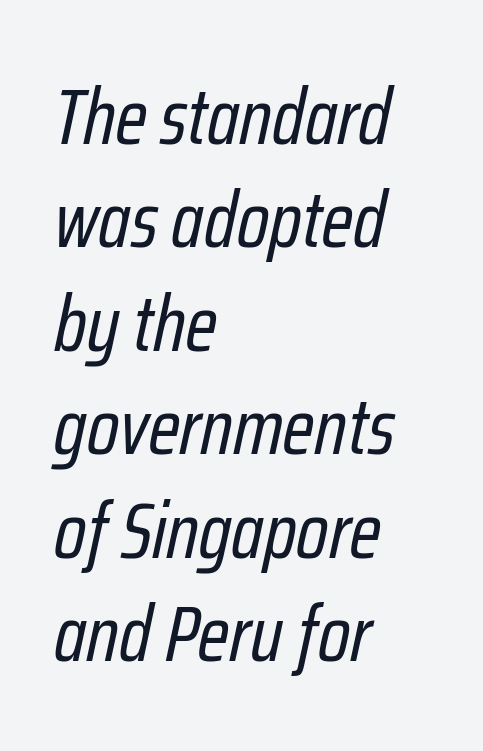
The image shows 79 px regular-weight, condensed type, italic (leaning right); set left-aligned, normal line spacing (1.31x), normal letter spacing, not underlined; low stroke contrast and a medium x-height.
